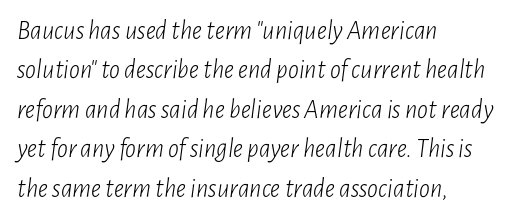
{"italic": "yes", "lean": "right", "slant_degrees": 7, "bold": "no", "underline": "no", "align": "left", "line_spacing": "normal", "line_spacing_ratio": 1.46, "letter_spacing": "normal", "letter_spacing_em": 0.0, "glyph_px": 27}
